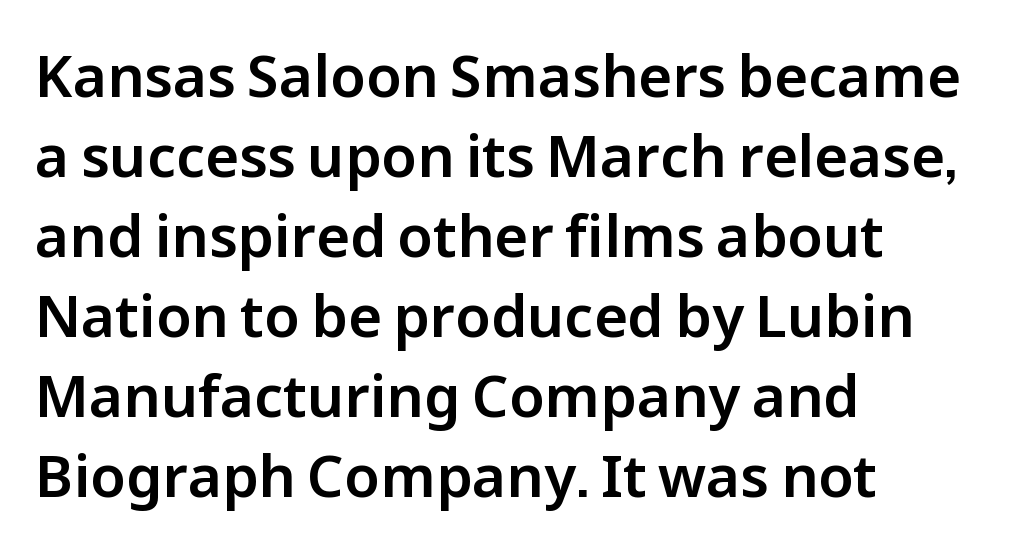
The image shows 58 px sans-serif type, upright; set left-aligned, normal line spacing (1.38x), normal letter spacing, not underlined; low stroke contrast and a medium x-height.
